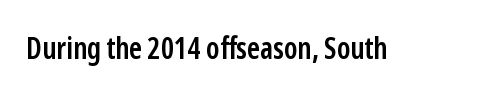
The image shows 30 px semibold, condensed sans-serif type, upright; set normal letter spacing, not underlined; low stroke contrast and a medium x-height.
